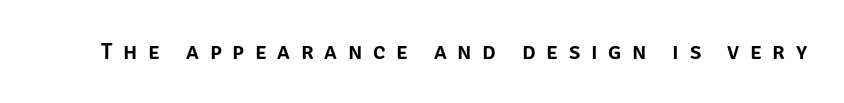
Q: Is the text italic (slanted)? A: No, it is upright.
Q: Is the text underlined? A: No.
Q: Is the spacing between letters normal or unusually wide? A: Unusually wide.
